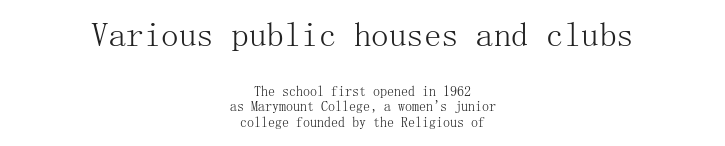
The image shows 35 px light serif type, upright; set centered, tight line spacing (1.11x), normal letter spacing, not underlined; the first (top) block is 2.5x larger; medium stroke contrast and a medium x-height.
